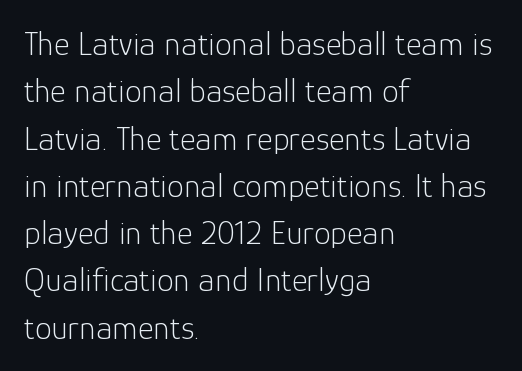
The image shows 34 px light sans-serif type, upright; set left-aligned, normal line spacing (1.39x), normal letter spacing, not underlined; low stroke contrast and a medium x-height.
